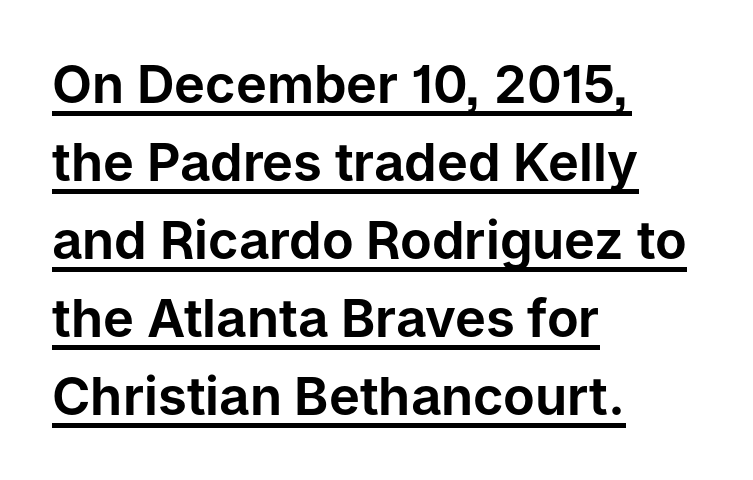
{"serif": "no", "italic": "no", "width": "normal", "stroke_contrast": "low", "x_height": "medium", "monospaced": "no", "underline": "yes", "align": "left", "line_spacing": "normal", "line_spacing_ratio": 1.5, "letter_spacing": "normal", "letter_spacing_em": 0.0, "glyph_px": 52}
